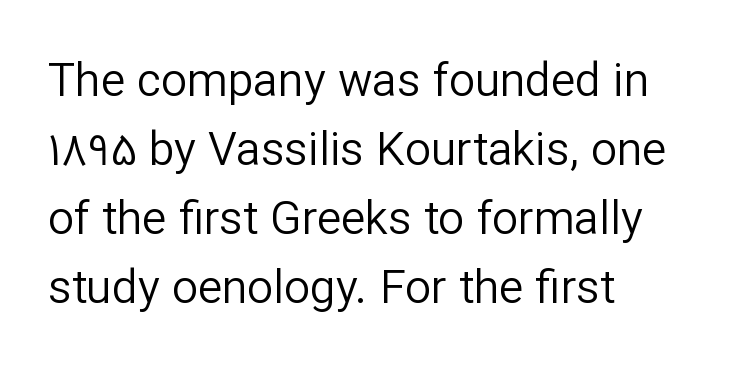
The image shows 46 px regular-weight sans-serif type, upright; set left-aligned, normal line spacing (1.5x), normal letter spacing, not underlined; low stroke contrast and a medium x-height.
